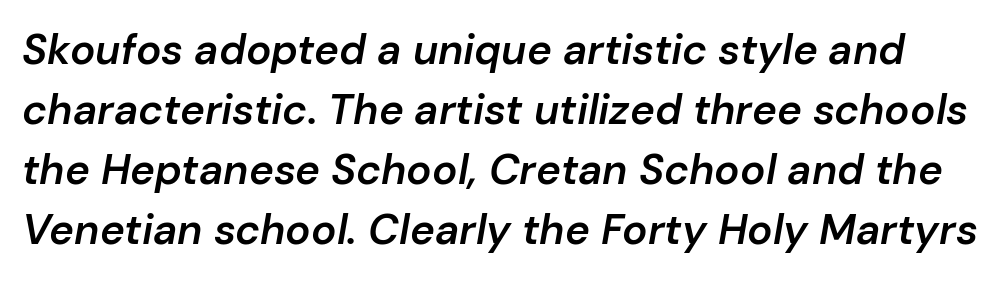
Q: Is the text bold? A: Semi-bold.
Q: Is the text italic (slanted)? A: Yes, it leans right by about 10 degrees.
Q: Is the text underlined? A: No.
Q: Is the spacing between letters normal or unusually wide? A: Normal.
Q: Is the spacing between lines tight, normal or loose? A: Normal.
Q: Width (condensed, normal, or wide)? A: Normal.
Q: Stroke contrast? A: Low.
Q: x-height? A: Medium.
Q: Monospaced? A: No.
